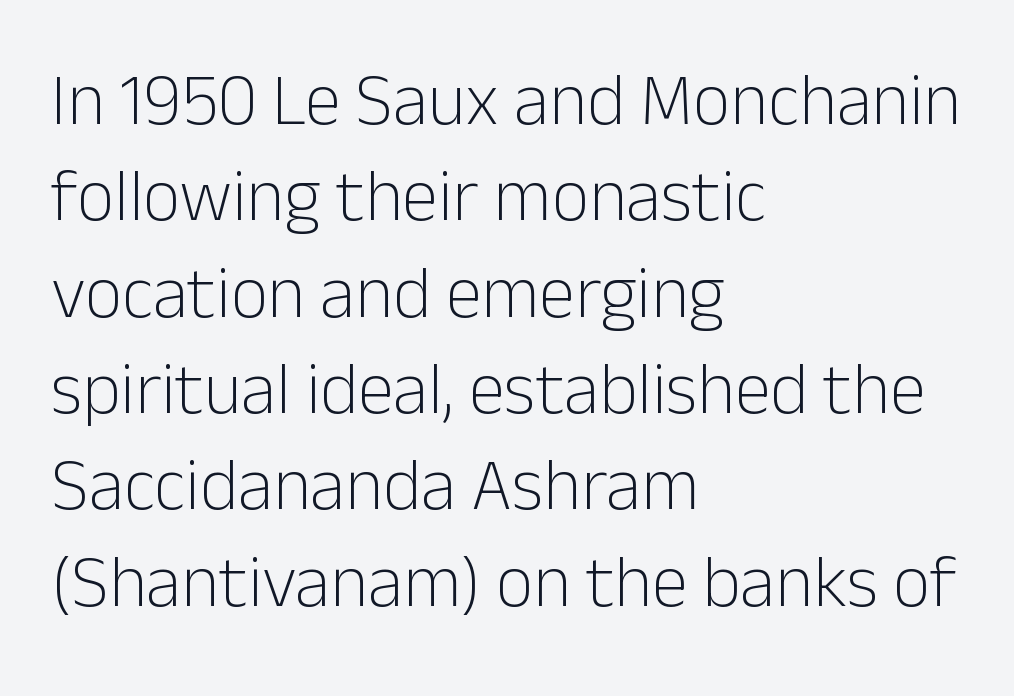
Quick note: underline off. A typesetter would call this proportional, since set widths differ per character. Line starts are locked; line ends wander. Rows of type keep a routine distance in the vertical direction. Every character sits straight up, as roman type does. Heaviness? Minimal to ordinary, like unemphasized prose.
